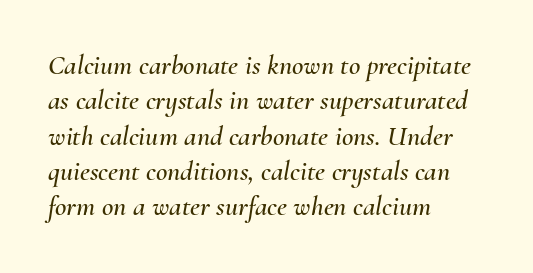
Rule under the text: the space is simply empty. The rendering uses natural spacing where letterforms have individual widths. You can tell it's italic because the verticals aren't actually vertical. Alignment: flush left. The lines sit at an ordinary, default distance from one another.
